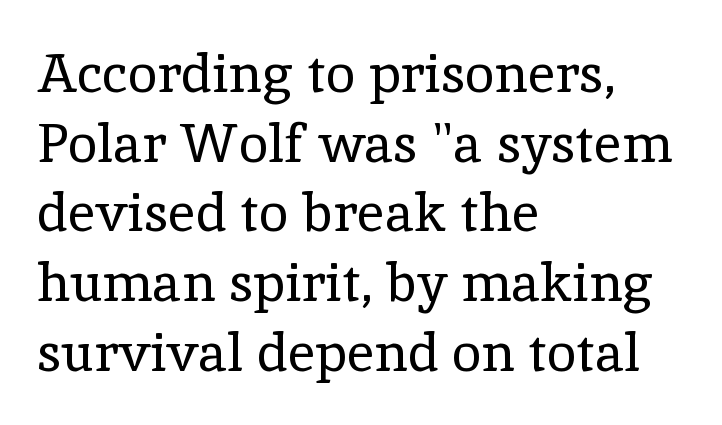
The image shows 54 px regular-weight serif type, upright; set left-aligned, normal line spacing (1.29x), normal letter spacing, not underlined; a medium x-height.
